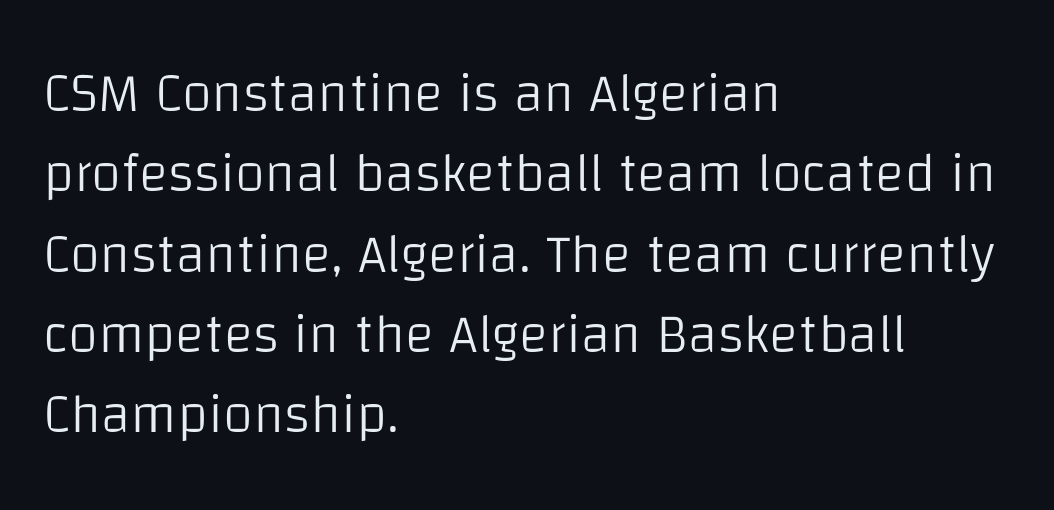
This rendering features lettering with no underline. The font's upright variant was chosen for this text. Unlike a traditional serif, this face leaves its strokes unadorned. Regular leading. Varying glyph widths throughout — classic text-font behaviour.
